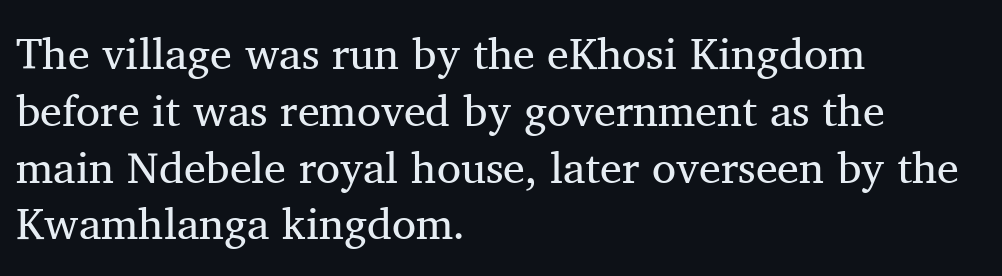
{"serif": "yes", "italic": "no", "bold": "no", "weight": "regular", "width": "normal", "stroke_contrast": "medium", "x_height": "medium", "monospaced": "no", "underline": "no", "align": "left", "line_spacing": "normal", "line_spacing_ratio": 1.29, "letter_spacing": "normal", "letter_spacing_em": 0.0, "glyph_px": 44}
